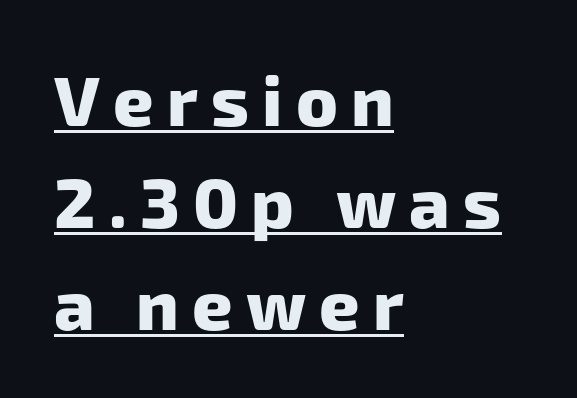
The image shows 70 px heavy sans-serif type; set left-aligned, normal line spacing (1.46x), underlined; low stroke contrast and a medium x-height.
